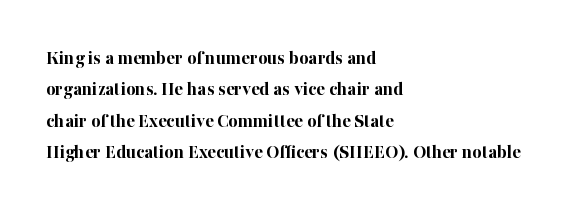
Ascenders rise straight up at ninety degrees. Just letters on the line, the space beneath them empty. Normally led — the rows are evenly, conventionally spaced. Here the glyphs are tracked normally, forming tight word shapes. The characters look thick and weighty, a clear bold.
